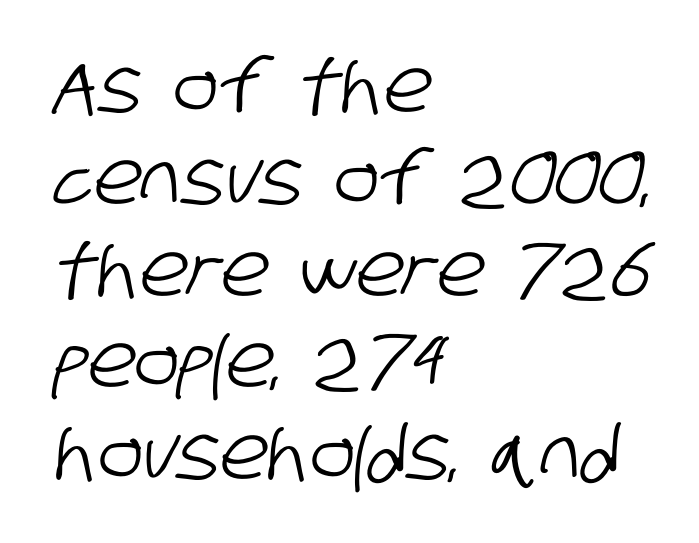
The area under the type is left untouched. Teacher's note: observe the even left margin — that is flush-left alignment. Check where the strokes stop: nothing finishes them off — pure sans. The letters sit at their default tracking, neither squeezed nor spread.
